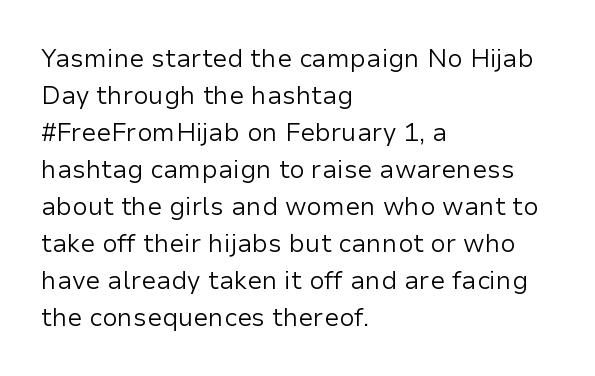
{"italic": "no", "bold": "no", "underline": "no", "align": "left", "line_spacing": "normal", "line_spacing_ratio": 1.48, "letter_spacing": "normal", "letter_spacing_em": 0.0, "glyph_px": 25}
